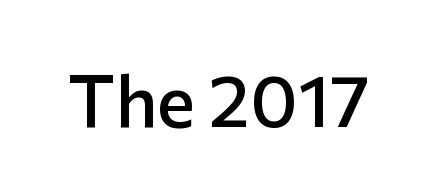
Unlike italic type, these characters show no tilt at all. Looks like regular typesetting: each glyph gets only the width it needs. Type style note: lacks serifs. Characters follow at the spacing the type designer built in. Only glyphs here, with clear space below each row.
